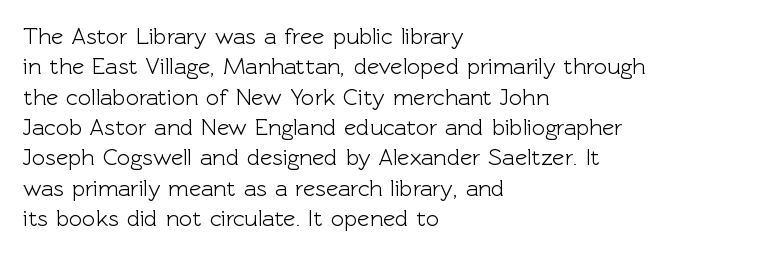
The face used here is rendered with its standard letterfit. These lines are set flush left with a ragged right edge. The glyphs are unaccompanied by any horizontal stroke below them. Normally led — the rows are evenly, conventionally spaced. Do the letters lean? They stand straight.
